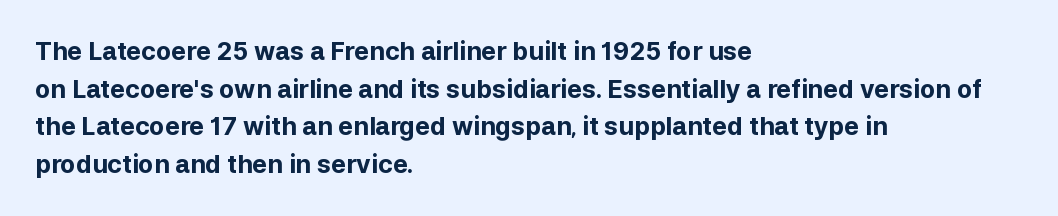
{"italic": "no", "bold": "yes", "underline": "no", "align": "left", "line_spacing": "normal", "line_spacing_ratio": 1.51, "letter_spacing": "normal", "letter_spacing_em": 0.0, "glyph_px": 25}
